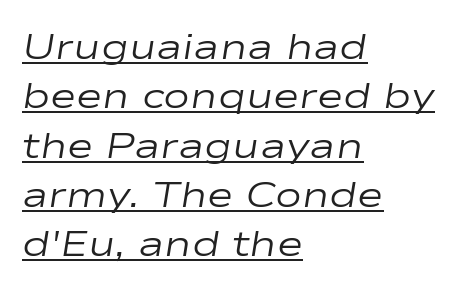
The image shows 36 px regular-weight, wide type, italic (leaning right); set left-aligned, normal line spacing (1.37x), normal letter spacing, underlined; low stroke contrast and a medium x-height.
